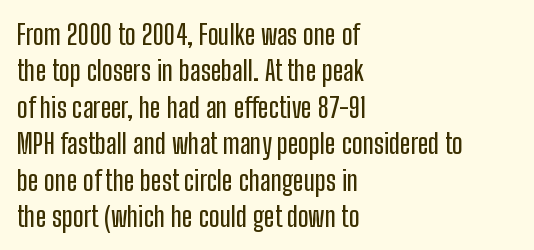
Q: Is the text italic (slanted)? A: No, it is upright.
Q: Is the typeface a serif or a sans-serif typeface? A: Sans-serif.
Q: Is the text underlined? A: No.
Q: How is the paragraph aligned? A: Left-aligned.
Q: Is the spacing between letters normal or unusually wide? A: Normal.
Q: Is the spacing between lines tight, normal or loose? A: Normal.
Q: Width (condensed, normal, or wide)? A: Condensed.
Q: Stroke contrast? A: Low.
Q: x-height? A: Medium.
Q: Monospaced? A: No.
